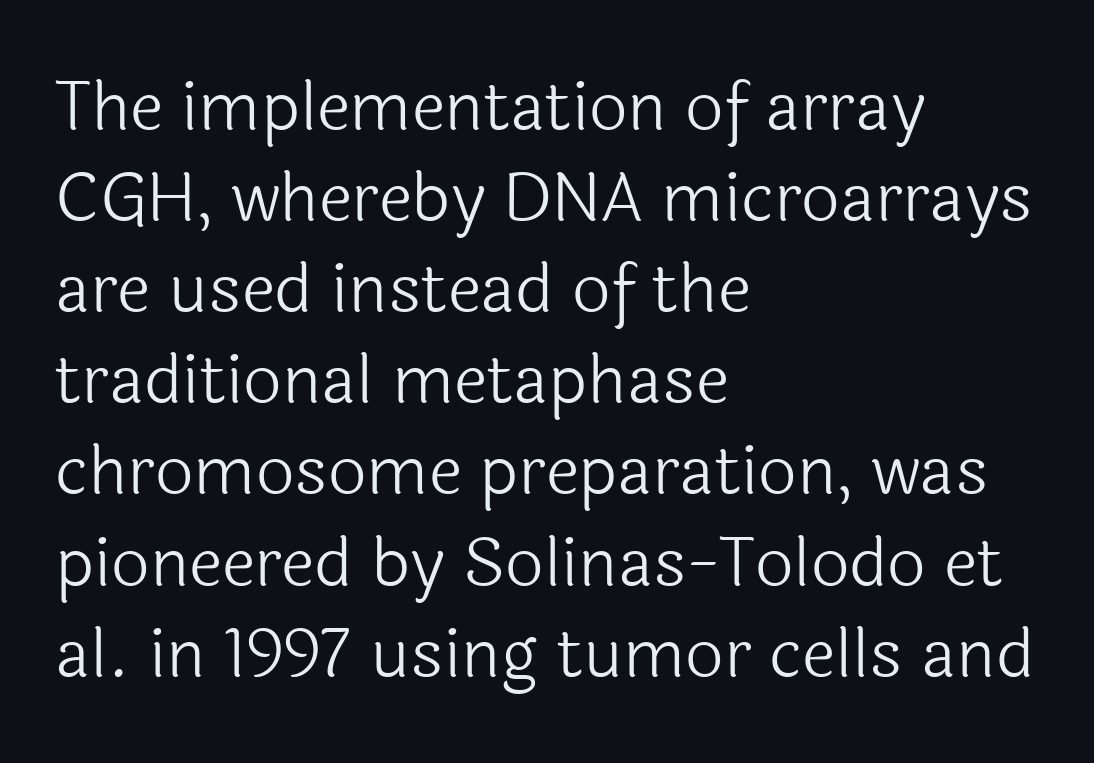
Q: Is the text bold? A: No.
Q: Is the text italic (slanted)? A: No, it is upright.
Q: Is the typeface a serif or a sans-serif typeface? A: Sans-serif.
Q: Is the text underlined? A: No.
Q: How is the paragraph aligned? A: Left-aligned.
Q: Is the spacing between letters normal or unusually wide? A: Normal.
Q: Is the spacing between lines tight, normal or loose? A: Normal.
Q: Width (condensed, normal, or wide)? A: Normal.
Q: x-height? A: Medium.
Q: Monospaced? A: No.
